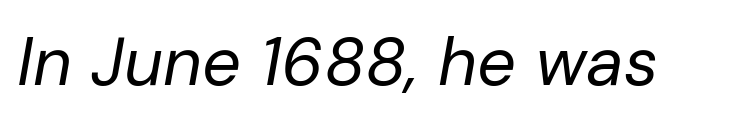
The image shows 68 px regular-weight type, italic (leaning right); set normal letter spacing, not underlined; low stroke contrast and a medium x-height.
